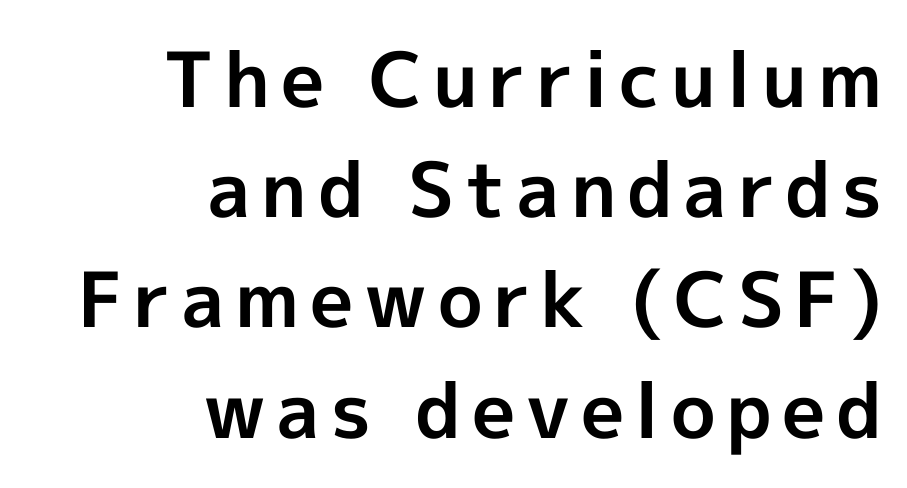
Note the varied advance widths — an 'i' is clearly narrower than an 'm'. Pretty heavy lettering here — definitely bold. The face used here is a sans, in the tradition of grotesques and geometrics. If you drew a ruler down the right edge, every line would touch it. The type sits square on the baseline with zero lean. Evenly set lines give the paragraph a standard silhouette.
